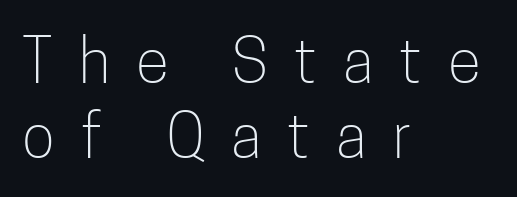
The image shows 61 px light, condensed sans-serif type, upright; set left-aligned, line spacing 1.23x, unusually wide letter spacing (+0.43 em), not underlined; low stroke contrast and a medium x-height.
